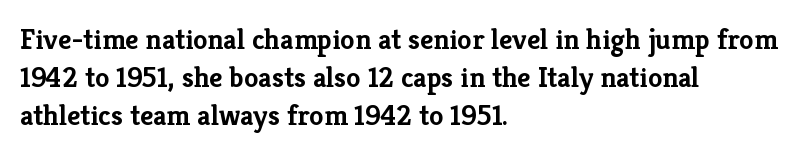
The image shows 29 px semibold serif type, upright; set left-aligned, normal line spacing (1.31x), normal letter spacing, not underlined; low stroke contrast and a medium x-height.
